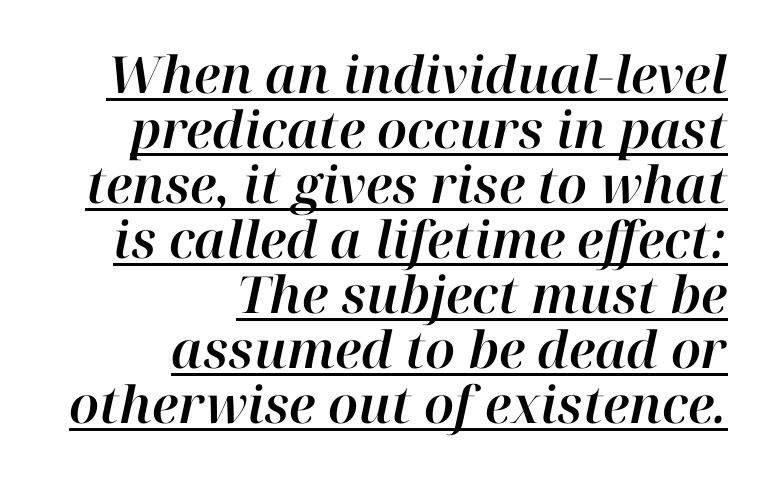
Q: Is the text italic (slanted)? A: Yes, it leans right by about 12 degrees.
Q: Is the text underlined? A: Yes.
Q: How is the paragraph aligned? A: Right-aligned.
Q: Is the spacing between letters normal or unusually wide? A: Normal.
Q: Is the spacing between lines tight, normal or loose? A: Tight.
Q: Width (condensed, normal, or wide)? A: Normal.
Q: Stroke contrast? A: High.
Q: x-height? A: Medium.
Q: Monospaced? A: No.
